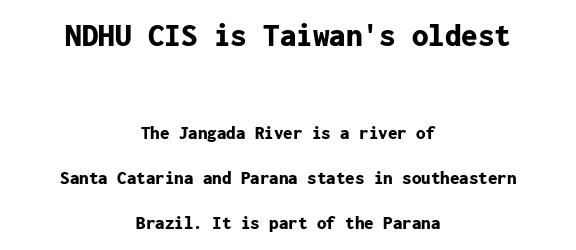
Look at the stroke-to-counter ratio: heavy, a bold. Check under the words: just untouched page. Both edges are ragged and mirror each other, which tells us the setting is centered. Widely set lines give the paragraph a tall, airy silhouette.
